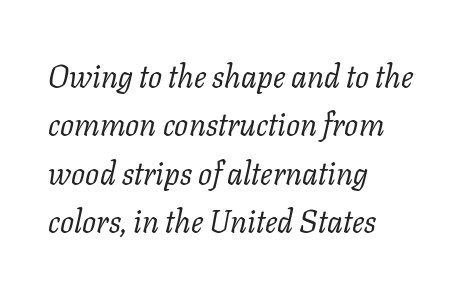
The font family rendered here belongs to the serif group. Tracking here is standard; glyphs follow each other at the usual distance. Quick note: underline off. A typesetter would call this leading conventional body-copy spacing. All the whitespace from short lines collects on the right. Weight class: somewhere from thin through regular.
